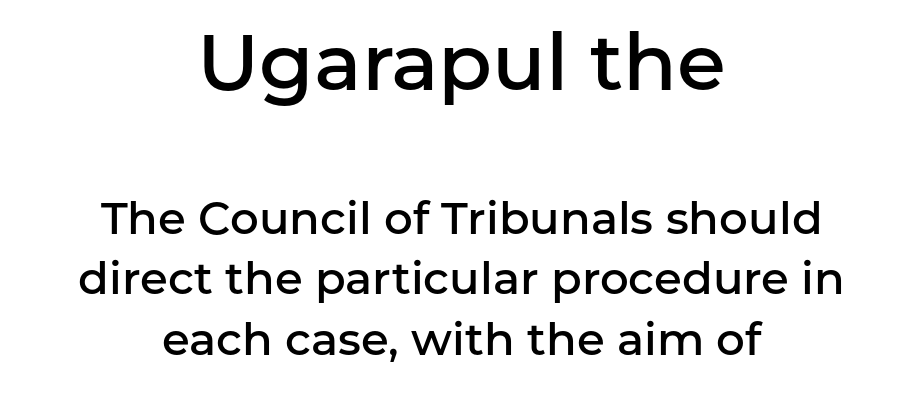
{"serif": "no", "italic": "no", "bold": "semi", "weight": "semibold", "width": "normal", "stroke_contrast": "low", "x_height": "medium", "monospaced": "no", "underline": "no", "align": "center", "line_spacing": "normal", "line_spacing_ratio": 1.34, "letter_spacing": "normal", "letter_spacing_em": 0.0, "larger_block": "first", "size_ratio": 1.76, "glyph_px": 79}
